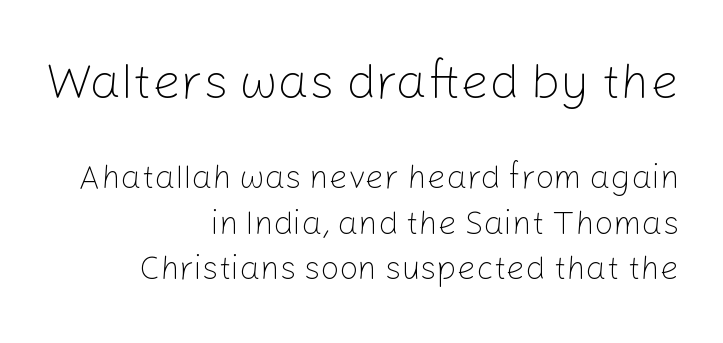
Q: Is the text bold? A: No.
Q: Is the text italic (slanted)? A: No, it is upright.
Q: Is the typeface a serif or a sans-serif typeface? A: Sans-serif.
Q: Is the text underlined? A: No.
Q: How is the paragraph aligned? A: Right-aligned.
Q: Is the spacing between letters normal or unusually wide? A: Normal.
Q: Is the spacing between lines tight, normal or loose? A: Normal.
Q: Which block of text is set in a larger size, the first (top) or the second (bottom)? A: The first (top) one.
Q: Width (condensed, normal, or wide)? A: Normal.
Q: Stroke contrast? A: Low.
Q: x-height? A: Medium.
Q: Monospaced? A: No.
